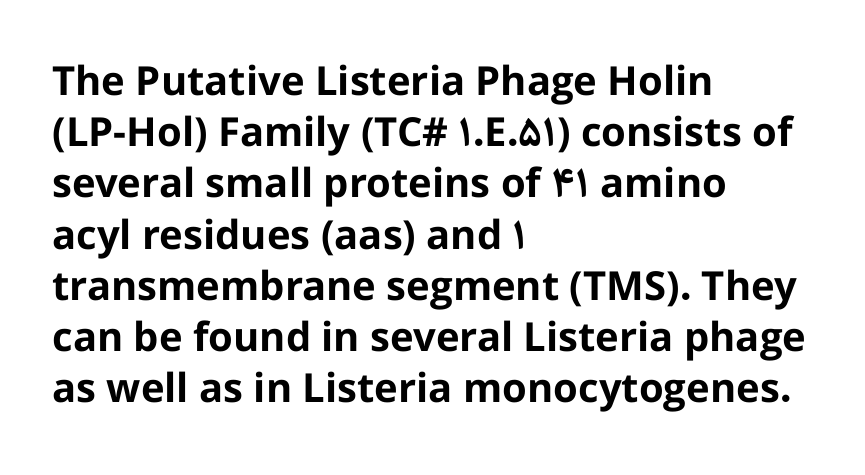
{"serif": "no", "italic": "no", "bold": "yes", "weight": "bold", "width": "normal", "stroke_contrast": "low", "x_height": "medium", "monospaced": "no", "underline": "no", "align": "left", "line_spacing": "normal", "line_spacing_ratio": 1.28, "letter_spacing": "normal", "letter_spacing_em": 0.0, "glyph_px": 40}
